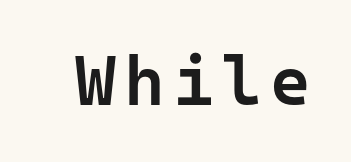
The sample has been set in demibold, a notch under bold. These lines are rendered in a fixed-pitch font. This is sans-serif lettering, the kind often seen on screens and signage. Type without underlining. A typesetter would mark this as roman, not italic.
